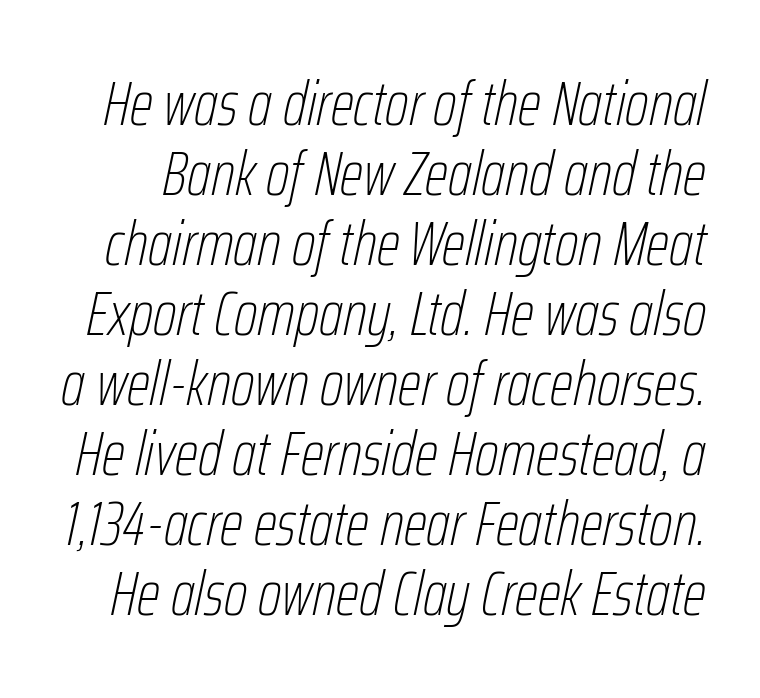
Q: Is the text bold? A: No.
Q: Is the text italic (slanted)? A: Yes, it leans right by about 12 degrees.
Q: Is the text underlined? A: No.
Q: Is the spacing between letters normal or unusually wide? A: Normal.
Q: Is the spacing between lines tight, normal or loose? A: Tight.
Q: Width (condensed, normal, or wide)? A: Condensed.
Q: Stroke contrast? A: Low.
Q: x-height? A: Medium.
Q: Monospaced? A: No.
